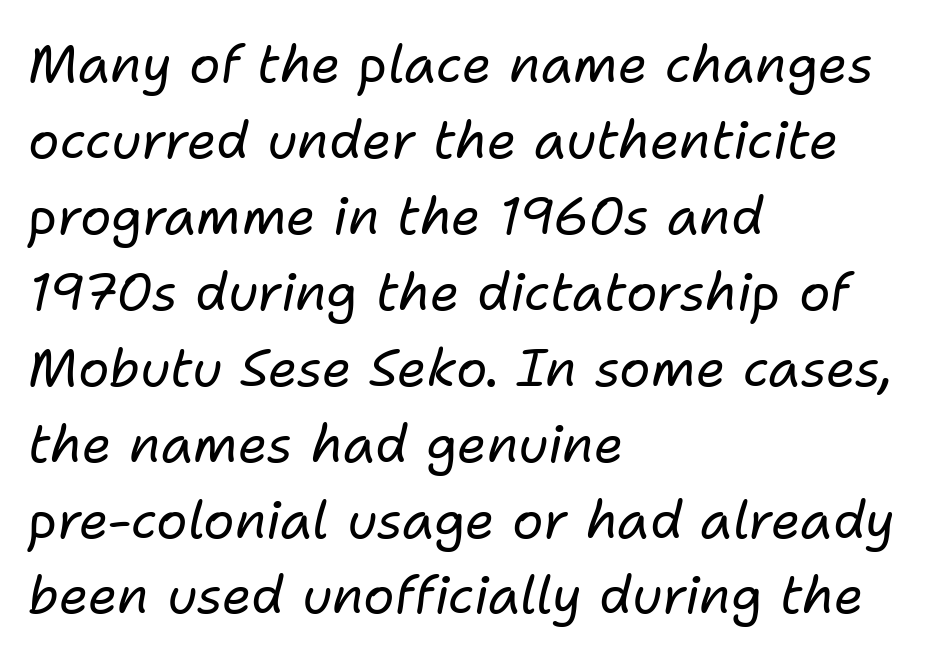
Q: Is the text bold? A: No.
Q: Is the text italic (slanted)? A: Yes, it leans right by about 11 degrees.
Q: Is the text underlined? A: No.
Q: How is the paragraph aligned? A: Left-aligned.
Q: Is the spacing between letters normal or unusually wide? A: Normal.
Q: Is the spacing between lines tight, normal or loose? A: Normal.
Q: Width (condensed, normal, or wide)? A: Normal.
Q: Stroke contrast? A: Low.
Q: x-height? A: Medium.
Q: Monospaced? A: No.
